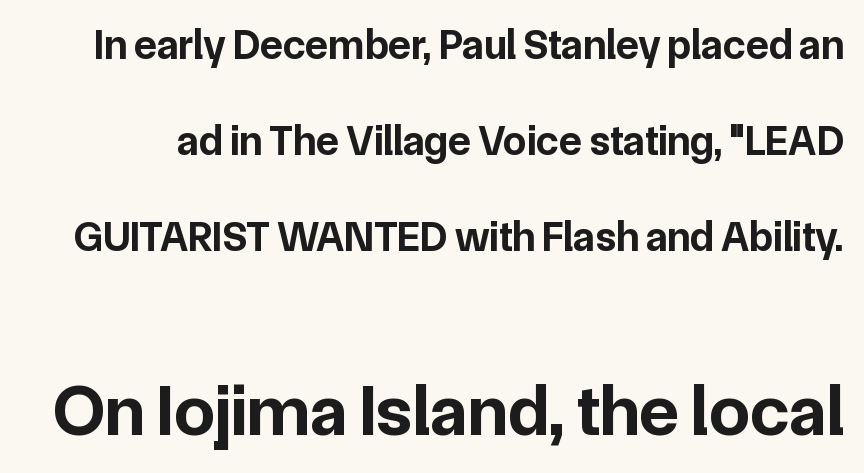
Q: Is the text bold? A: Yes.
Q: Is the text italic (slanted)? A: No, it is upright.
Q: Is the typeface a serif or a sans-serif typeface? A: Sans-serif.
Q: Is the text underlined? A: No.
Q: Is the spacing between letters normal or unusually wide? A: Normal.
Q: Is the spacing between lines tight, normal or loose? A: Loose.
Q: Which block of text is set in a larger size, the first (top) or the second (bottom)? A: The second (bottom) one.
Q: Width (condensed, normal, or wide)? A: Normal.
Q: Stroke contrast? A: Low.
Q: x-height? A: Medium.
Q: Monospaced? A: No.
